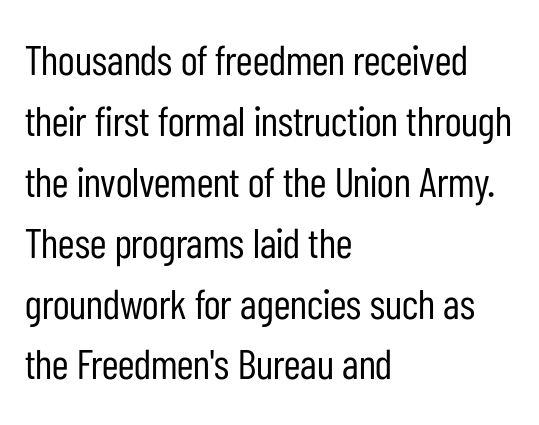
The horizontal fit of the characters is conventional and even. A typesetter would mark this as roman, not italic. Weight: in the light-to-regular range. Leading: standard.
